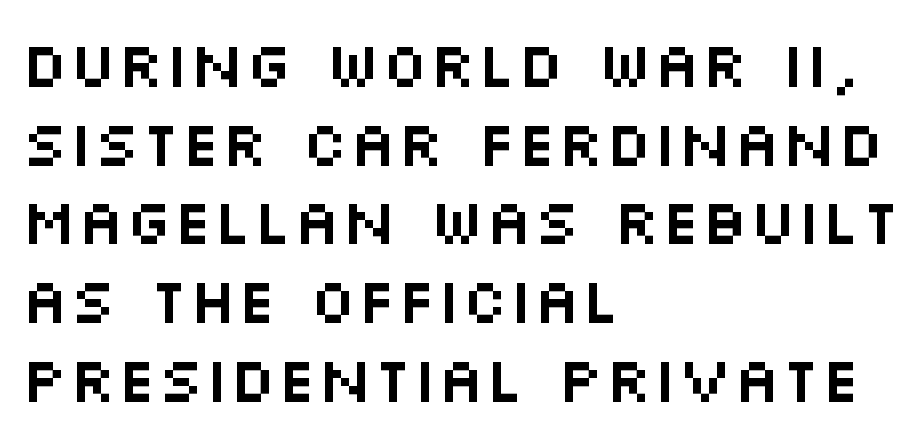
Is the letter spacing exaggerated? No — it looks like the ordinary default. Is the block centered? No — it sits flush against the left margin. Type style note: lacks serifs. The zone under the glyphs is completely vacant. Varying glyph widths throughout — classic text-font behaviour.
